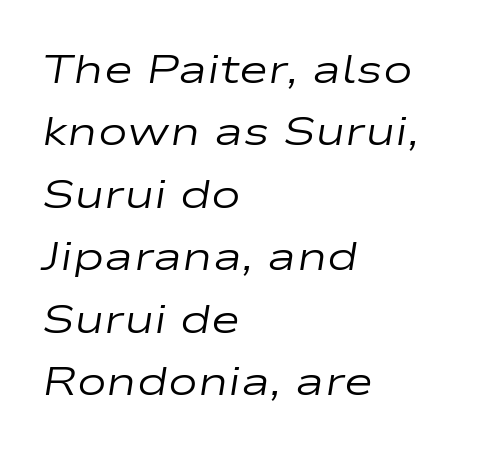
The image shows 40 px regular-weight, wide type, italic (leaning right); set left-aligned, normal line spacing (1.56x), normal letter spacing, not underlined; low stroke contrast and a medium x-height.
